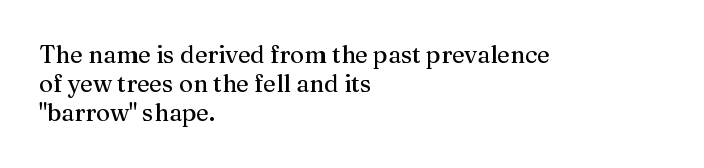
{"italic": "no", "underline": "no", "align": "left", "line_spacing_ratio": 1.21, "letter_spacing": "normal", "letter_spacing_em": 0.0, "glyph_px": 24}
